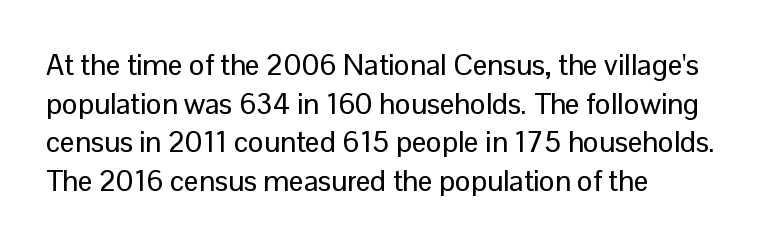
The image shows 29 px sans-serif type, upright; set left-aligned, normal line spacing (1.33x), normal letter spacing, not underlined; low stroke contrast and a medium x-height.
